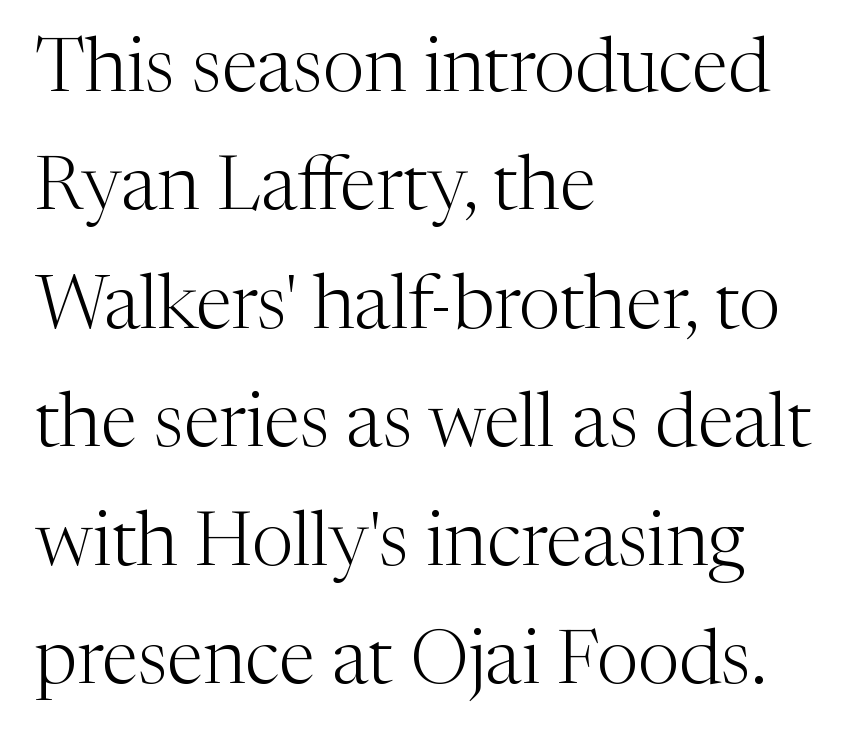
{"serif": "yes", "italic": "no", "bold": "no", "weight": "light", "width": "normal", "stroke_contrast": "medium", "x_height": "medium", "monospaced": "no", "underline": "no", "align": "left", "line_spacing": "normal", "line_spacing_ratio": 1.58, "letter_spacing": "normal", "letter_spacing_em": 0.0, "glyph_px": 75}
